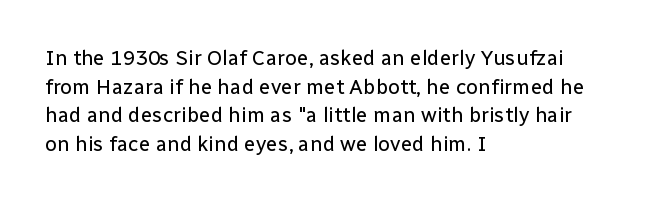
Line beginnings align vertically; line endings do not. Whoever set this chose a conventional vertical rhythm. Stroke mass is kept to a normal reading level or below. Nobody touched the tracking dial on this one.
